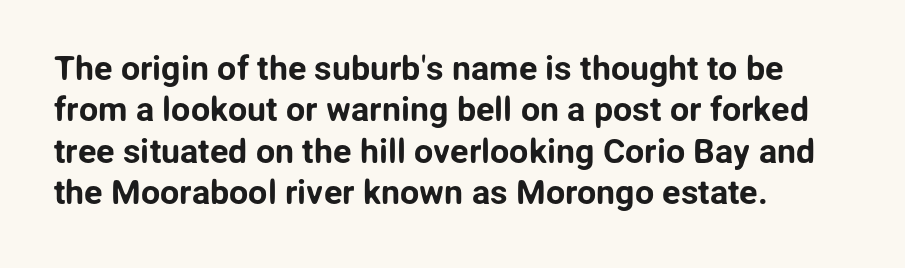
{"serif": "no", "italic": "no", "width": "normal", "stroke_contrast": "low", "x_height": "medium", "monospaced": "no", "underline": "no", "align": "left", "line_spacing_ratio": 1.22, "letter_spacing": "normal", "letter_spacing_em": 0.0, "glyph_px": 34}
